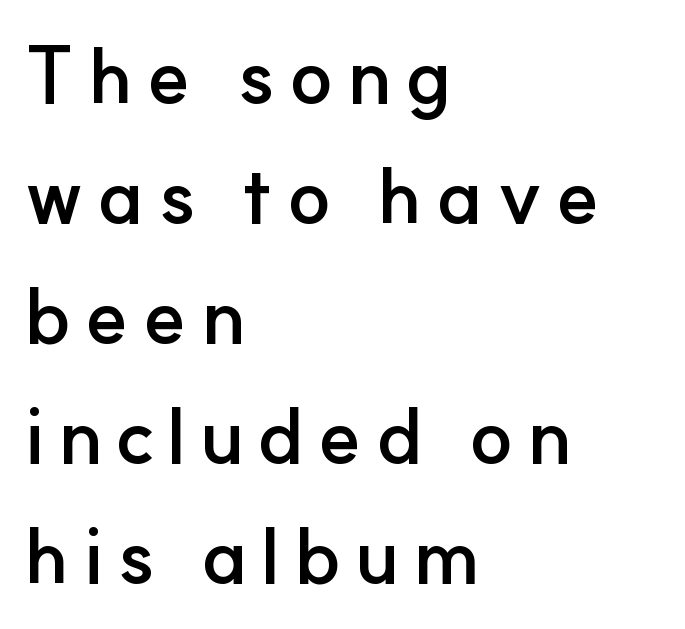
Q: Is the text bold? A: Yes.
Q: Is the text italic (slanted)? A: No, it is upright.
Q: Is the typeface a serif or a sans-serif typeface? A: Sans-serif.
Q: Is the text underlined? A: No.
Q: How is the paragraph aligned? A: Left-aligned.
Q: Is the spacing between lines tight, normal or loose? A: Normal.
Q: Width (condensed, normal, or wide)? A: Normal.
Q: Stroke contrast? A: Low.
Q: x-height? A: Small.
Q: Monospaced? A: No.
